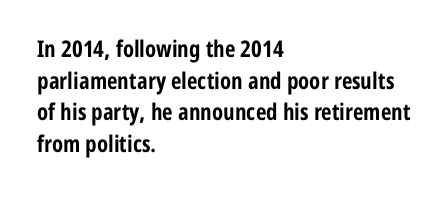
Q: Is the text bold? A: Yes.
Q: Is the text italic (slanted)? A: No, it is upright.
Q: Is the text underlined? A: No.
Q: How is the paragraph aligned? A: Left-aligned.
Q: Is the spacing between letters normal or unusually wide? A: Normal.
Q: Is the spacing between lines tight, normal or loose? A: Normal.
